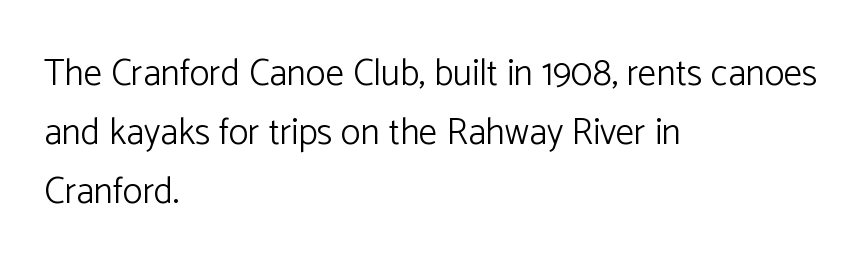
Q: Is the text bold? A: No.
Q: Is the text italic (slanted)? A: No, it is upright.
Q: Is the typeface a serif or a sans-serif typeface? A: Sans-serif.
Q: Is the text underlined? A: No.
Q: How is the paragraph aligned? A: Left-aligned.
Q: Is the spacing between letters normal or unusually wide? A: Normal.
Q: Is the spacing between lines tight, normal or loose? A: Normal.
Q: Width (condensed, normal, or wide)? A: Normal.
Q: Stroke contrast? A: Low.
Q: x-height? A: Medium.
Q: Monospaced? A: No.
